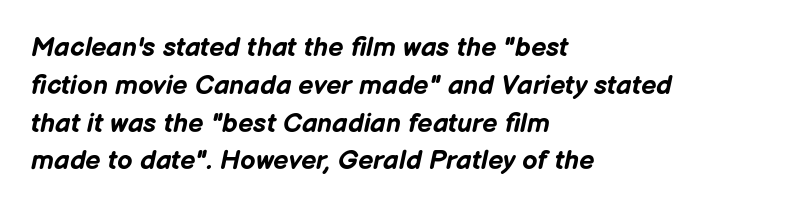
{"italic": "yes", "lean": "right", "slant_degrees": 12, "bold": "yes", "underline": "no", "align": "left", "line_spacing": "normal", "line_spacing_ratio": 1.4, "letter_spacing": "normal", "letter_spacing_em": 0.0, "glyph_px": 27}
